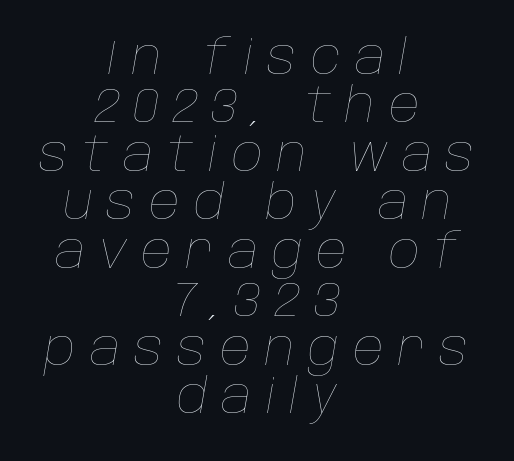
This block would grow much taller if given ordinary leading; it's compressed now. The horizontal fit of the characters is loose and conspicuously gappy. The specimen reads as italic at a glance. The setting favours the middle, as headings and verse often do.
